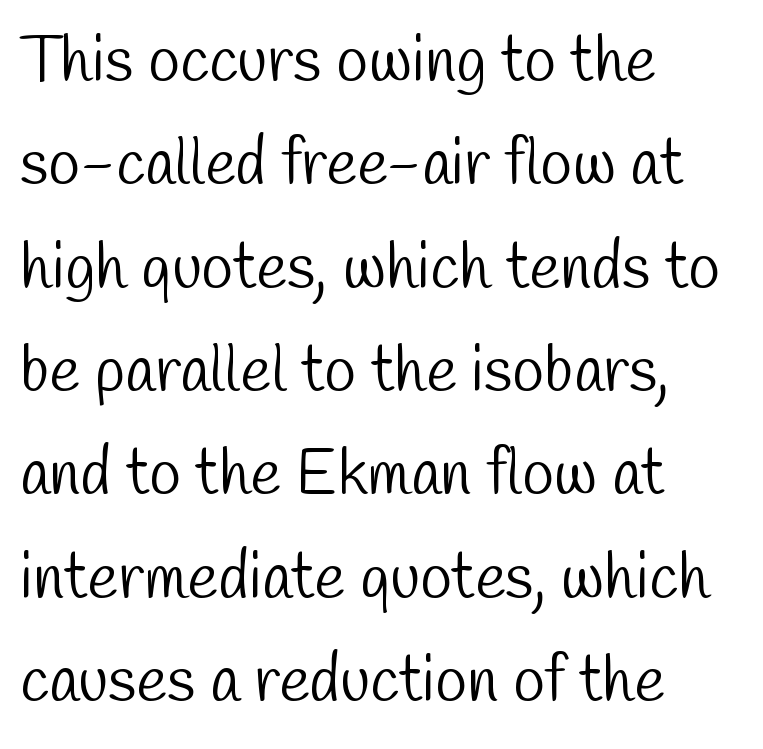
Q: Is the text bold? A: No.
Q: Is the typeface a serif or a sans-serif typeface? A: Sans-serif.
Q: Is the text underlined? A: No.
Q: How is the paragraph aligned? A: Left-aligned.
Q: Is the spacing between letters normal or unusually wide? A: Normal.
Q: Is the spacing between lines tight, normal or loose? A: Normal.
Q: Width (condensed, normal, or wide)? A: Condensed.
Q: Stroke contrast? A: Low.
Q: x-height? A: Medium.
Q: Monospaced? A: No.
